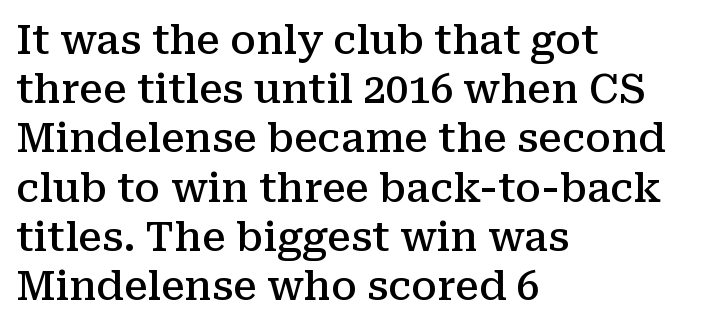
Spacing verdict: proportional, widths tailored to each character. Underline: absent. This is roman type, the default non-slanted kind. Teacher's note: observe the even left margin — that is flush-left alignment. The font is running at a semibold setting, under full bold. Standard letterfit; no display-style spreading of the glyphs.
